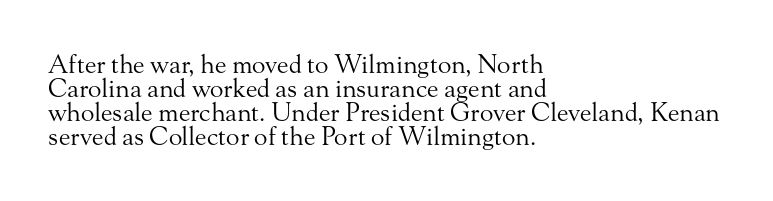
The image shows 25 px text type, upright; set left-aligned, tight line spacing (0.96x), normal letter spacing, not underlined.
